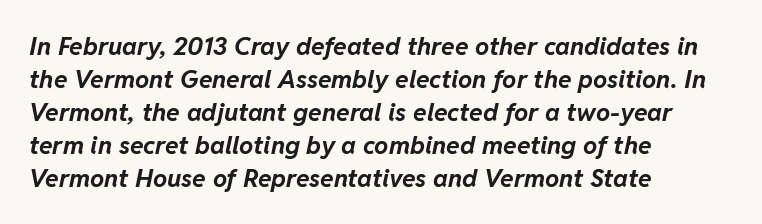
{"italic": "yes", "lean": "right", "slant_degrees": 11, "bold": "yes", "underline": "no", "align": "left", "line_spacing": "normal", "line_spacing_ratio": 1.32, "letter_spacing": "normal", "letter_spacing_em": 0.0, "glyph_px": 25}
